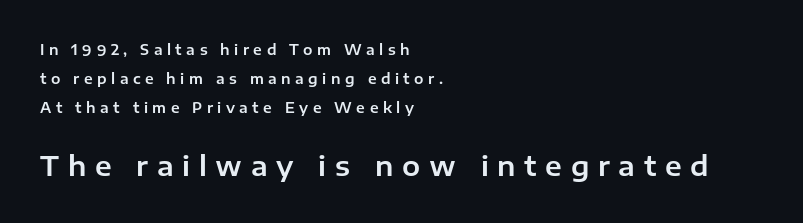
{"italic": "no", "underline": "no", "align": "left", "line_spacing": "loose", "line_spacing_ratio": 2.06, "letter_spacing": "wide", "letter_spacing_em": 0.32, "larger_block": "second", "size_ratio": 1.93, "glyph_px": 27}
